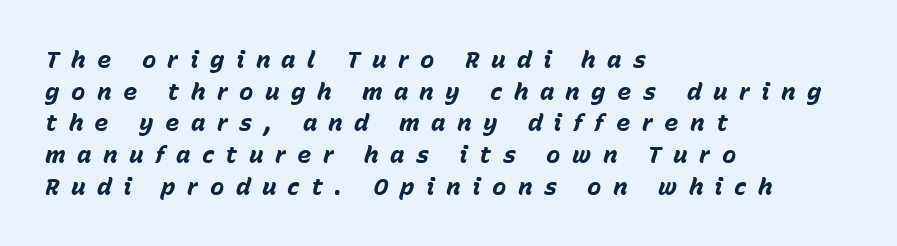
Q: Is the text bold? A: Yes.
Q: Is the text italic (slanted)? A: Yes, it leans right by about 15 degrees.
Q: Is the text underlined? A: No.
Q: How is the paragraph aligned? A: Left-aligned.
Q: Is the spacing between letters normal or unusually wide? A: Unusually wide.
Q: Is the spacing between lines tight, normal or loose? A: Normal.
